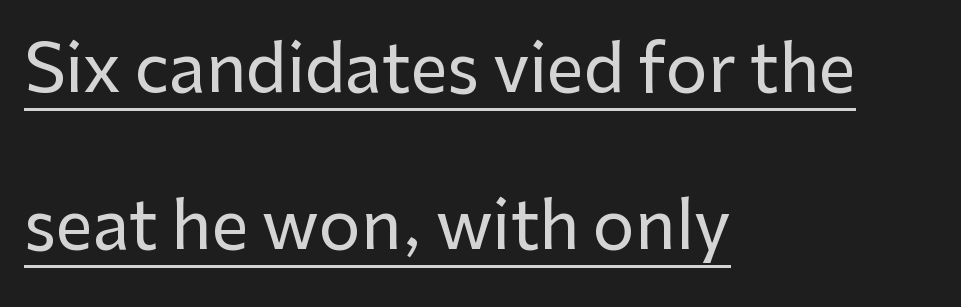
The image shows 66 px sans-serif type, upright; set left-aligned, loose line spacing (2.38x), normal letter spacing, underlined; low stroke contrast and a medium x-height.
